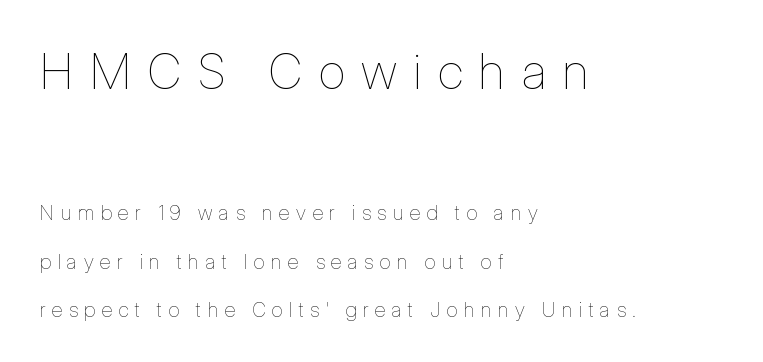
The image shows 50 px thin, condensed type, upright; set left-aligned, loose line spacing (2.41x), unusually wide letter spacing (+0.33 em), not underlined; the first (top) block is 2.5x larger; low stroke contrast and a medium x-height.
